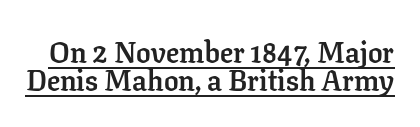
Italic: no, the glyphs are upright roman. This sample carries an underscore along the baseline area. The vertical gap from one line to the next is small. Note the varied advance widths — an 'i' is clearly narrower than an 'm'. The passage shown has conventional tracking throughout. What weight is shown? A full bold with thick strokes.
